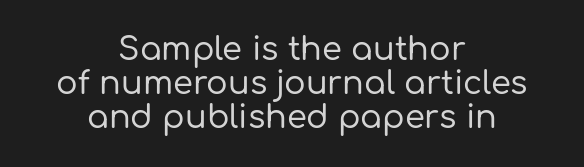
Nope, not italic — everything's standing straight. Each letter keeps its own natural width here, so spacing adapts to shape. The specimen omits any rule beneath the text block's lines. The passage is arranged like a title page — every line centered. Characters follow at the spacing the type designer built in.
